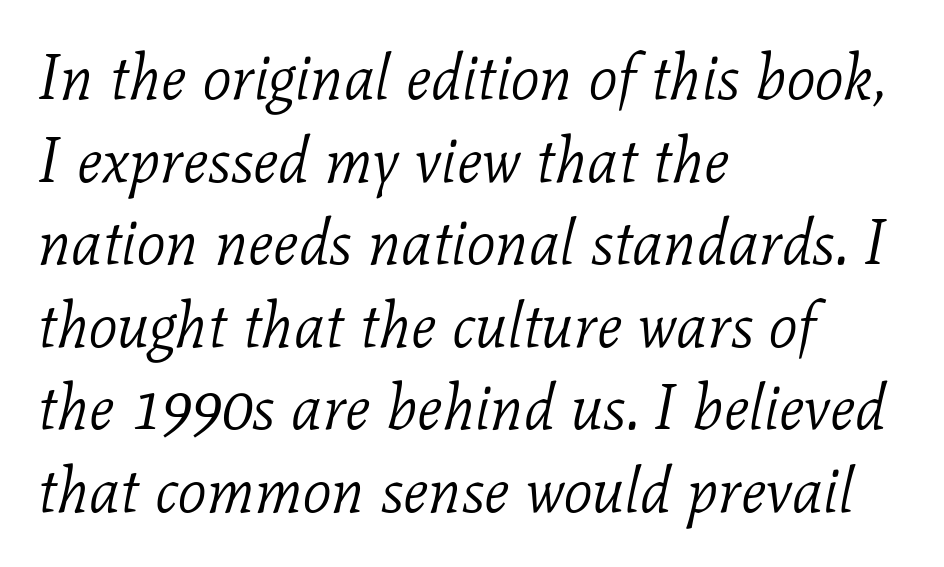
The image shows 63 px light serif type, italic (leaning right); set left-aligned, normal line spacing (1.31x), normal letter spacing, not underlined; low stroke contrast and a medium x-height.
